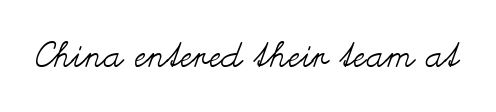
{"bold": "no", "weight": "regular", "width": "wide", "stroke_contrast": "medium", "x_height": "small", "monospaced": "no", "underline": "no", "letter_spacing": "normal", "letter_spacing_em": 0.0, "glyph_px": 35}
